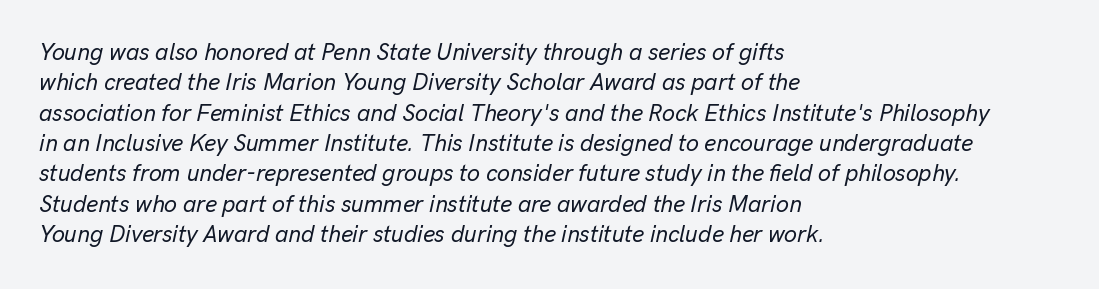
{"italic": "yes", "lean": "right", "slant_degrees": 13, "underline": "no", "align": "left", "line_spacing": "normal", "line_spacing_ratio": 1.32, "letter_spacing": "normal", "letter_spacing_em": 0.0, "glyph_px": 23}
